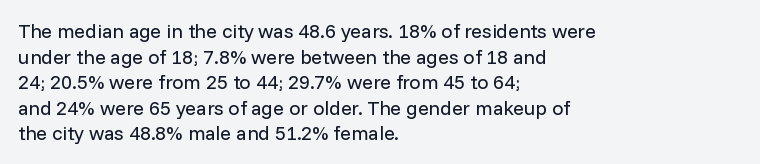
The image shows 20 px text type, upright; set left-aligned, normal line spacing (1.28x), normal letter spacing, not underlined.
